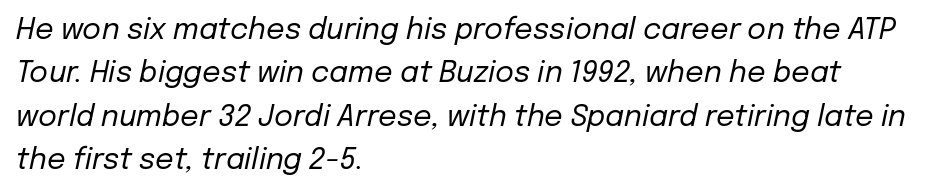
The image shows 29 px regular-weight type, italic (leaning right); set left-aligned, normal line spacing (1.5x), normal letter spacing, not underlined; low stroke contrast and a medium x-height.
